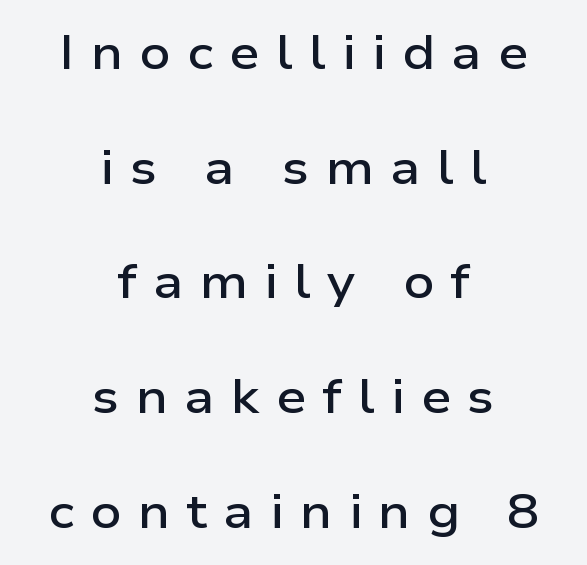
The image shows 48 px semibold, wide sans-serif type, upright; set centered, loose line spacing (2.39x), unusually wide letter spacing (+0.34 em), not underlined; low stroke contrast and a medium x-height.
